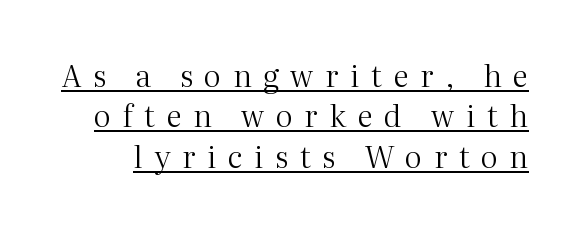
Q: Is the text bold? A: No.
Q: Is the text italic (slanted)? A: No, it is upright.
Q: Is the typeface a serif or a sans-serif typeface? A: Serif.
Q: Is the text underlined? A: Yes.
Q: Is the spacing between letters normal or unusually wide? A: Unusually wide.
Q: Is the spacing between lines tight, normal or loose? A: Normal.
Q: Width (condensed, normal, or wide)? A: Normal.
Q: Stroke contrast? A: Medium.
Q: x-height? A: Medium.
Q: Monospaced? A: No.
